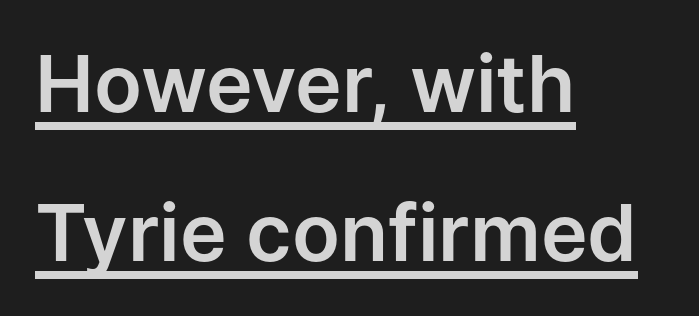
Q: Is the text italic (slanted)? A: No, it is upright.
Q: Is the typeface a serif or a sans-serif typeface? A: Sans-serif.
Q: Is the text underlined? A: Yes.
Q: How is the paragraph aligned? A: Left-aligned.
Q: Is the spacing between letters normal or unusually wide? A: Normal.
Q: Width (condensed, normal, or wide)? A: Normal.
Q: Stroke contrast? A: Low.
Q: x-height? A: Medium.
Q: Monospaced? A: No.
